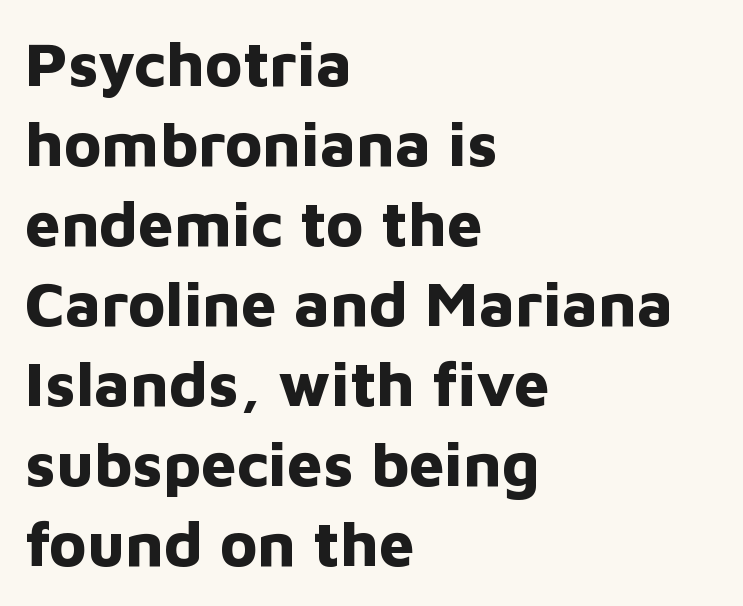
Character widths vary here, with narrow letters taking less room than wide ones. The area under the type is left untouched. Check where the strokes stop: nothing finishes them off — pure sans. Ordinary non-slanted type is in use.
